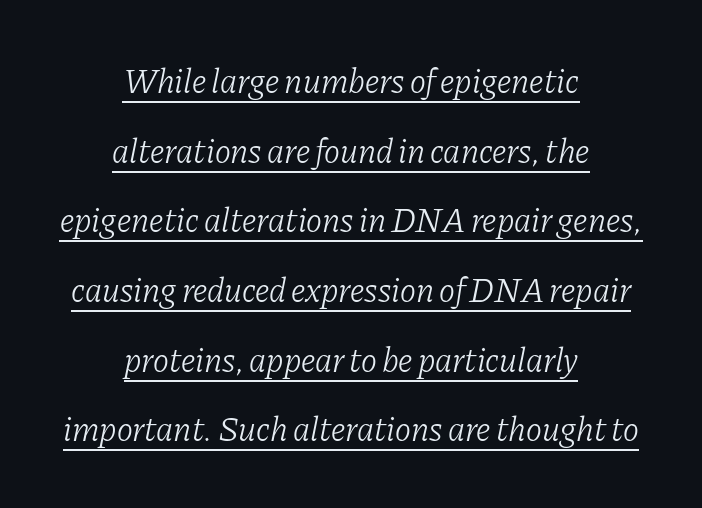
The image shows 34 px light serif type, italic (leaning right); set centered, loose line spacing (2.05x), normal letter spacing, underlined; low stroke contrast and a medium x-height.
